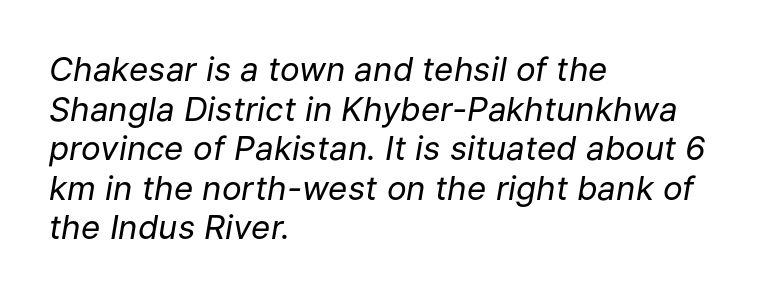
The image shows 33 px regular-weight type, italic (leaning right); set left-aligned, line spacing 1.2x, normal letter spacing, not underlined; low stroke contrast and a medium x-height.
